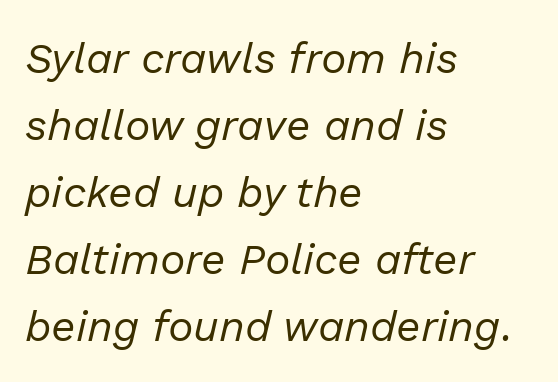
The image shows 43 px regular-weight type, italic (leaning right); set left-aligned, normal line spacing (1.56x), normal letter spacing, not underlined; low stroke contrast and a medium x-height.
